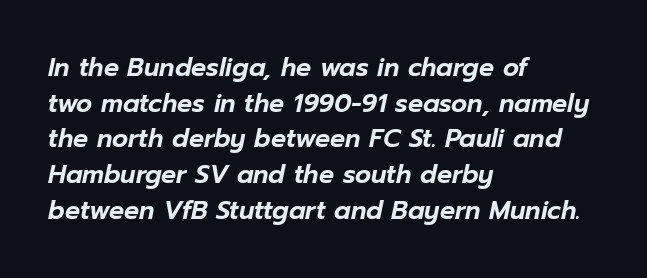
Leading matches the norm, producing a regular column. Horizontally, the lines are justified to the leading edge only. The baseline area is clear. Students, note that the glyphs here touch the page at normal intervals.
